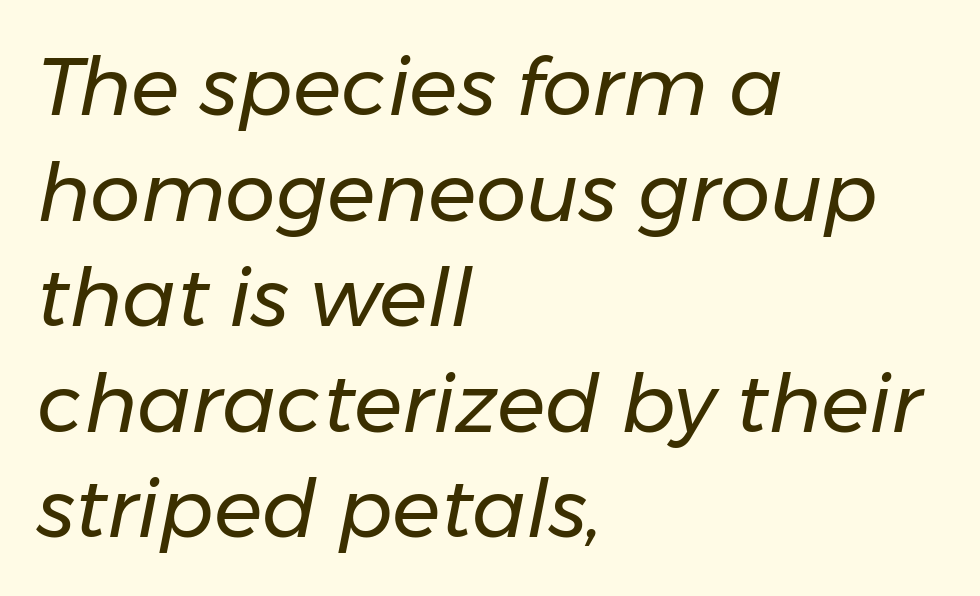
{"italic": "yes", "lean": "right", "slant_degrees": 11, "bold": "no", "weight": "regular", "width": "normal", "stroke_contrast": "low", "x_height": "medium", "monospaced": "no", "underline": "no", "align": "left", "line_spacing": "normal", "line_spacing_ratio": 1.32, "letter_spacing": "normal", "letter_spacing_em": 0.0, "glyph_px": 80}
